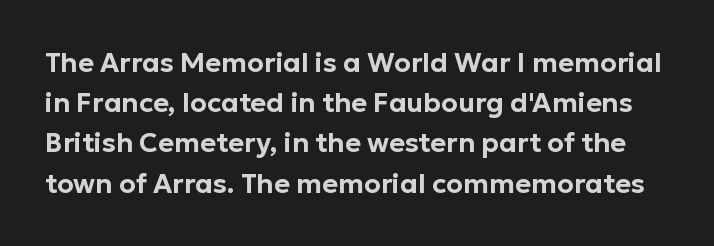
{"italic": "no", "underline": "no", "line_spacing": "normal", "line_spacing_ratio": 1.49, "letter_spacing": "normal", "letter_spacing_em": 0.0, "glyph_px": 27}
